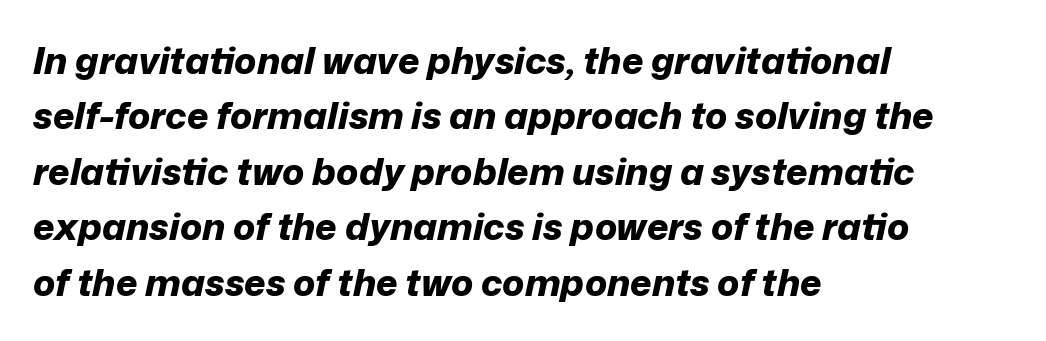
The image shows 37 px bold type, italic (leaning right); set left-aligned, normal line spacing (1.5x), normal letter spacing, not underlined; low stroke contrast and a medium x-height.
